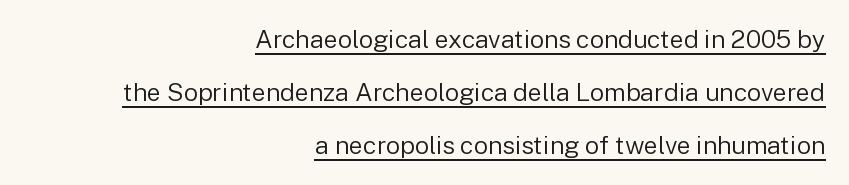
If you drew a line through each stem, it would be perfectly vertical. There is no visible air inserted between adjacent glyphs. Horizontally, the lines are justified to the trailing edge only. Notice how a bar underscores the lettering throughout.
